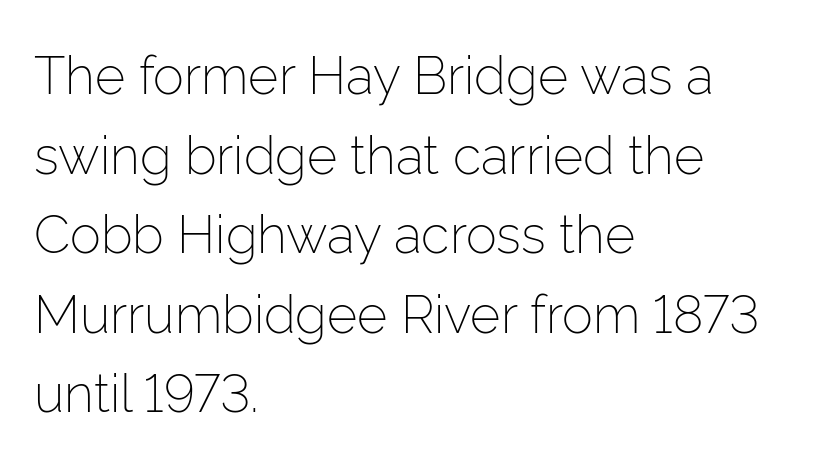
Q: Is the text bold? A: No.
Q: Is the text italic (slanted)? A: No, it is upright.
Q: Is the typeface a serif or a sans-serif typeface? A: Sans-serif.
Q: Is the text underlined? A: No.
Q: How is the paragraph aligned? A: Left-aligned.
Q: Is the spacing between letters normal or unusually wide? A: Normal.
Q: Is the spacing between lines tight, normal or loose? A: Normal.
Q: Width (condensed, normal, or wide)? A: Normal.
Q: Stroke contrast? A: Low.
Q: x-height? A: Medium.
Q: Monospaced? A: No.
